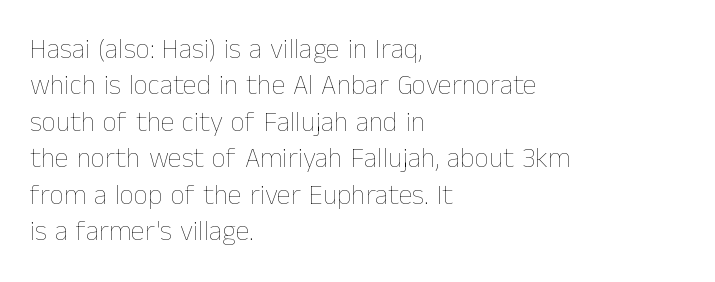
The image shows 28 px thin type, upright; set left-aligned, normal line spacing (1.3x), normal letter spacing, not underlined; low stroke contrast and a medium x-height.
